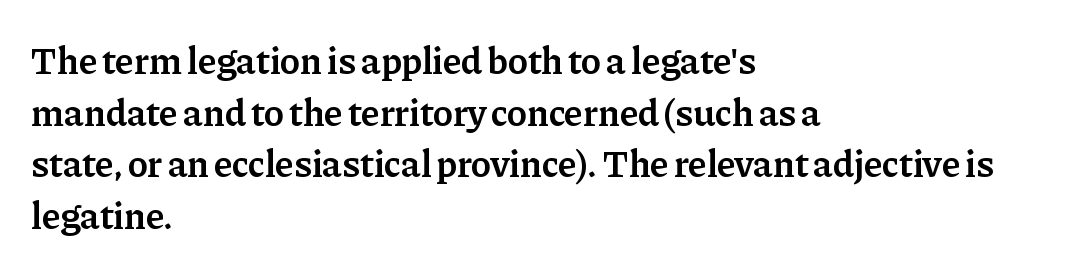
{"serif": "yes", "italic": "no", "bold": "semi", "weight": "semibold", "width": "normal", "stroke_contrast": "low", "x_height": "medium", "monospaced": "no", "underline": "no", "align": "left", "line_spacing": "normal", "line_spacing_ratio": 1.36, "letter_spacing": "normal", "letter_spacing_em": 0.0, "glyph_px": 38}
